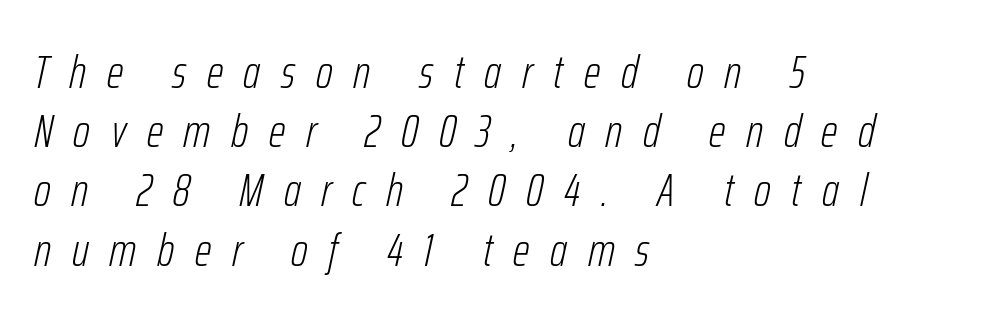
Q: Is the text bold? A: No.
Q: Is the text italic (slanted)? A: Yes, it leans right by about 12 degrees.
Q: Is the text underlined? A: No.
Q: How is the paragraph aligned? A: Left-aligned.
Q: Is the spacing between letters normal or unusually wide? A: Unusually wide.
Q: Is the spacing between lines tight, normal or loose? A: Normal.
Q: Width (condensed, normal, or wide)? A: Condensed.
Q: Stroke contrast? A: Low.
Q: x-height? A: Medium.
Q: Monospaced? A: No.
